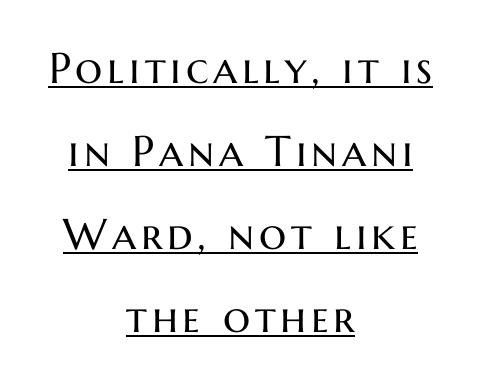
The type family on display is of the sans-serif kind. No chunkiness to these letters — they're not bold. A continuous stroke trails under the words, as in a hyperlink. The block of text is sparse from top to bottom, with ample space between rows.
